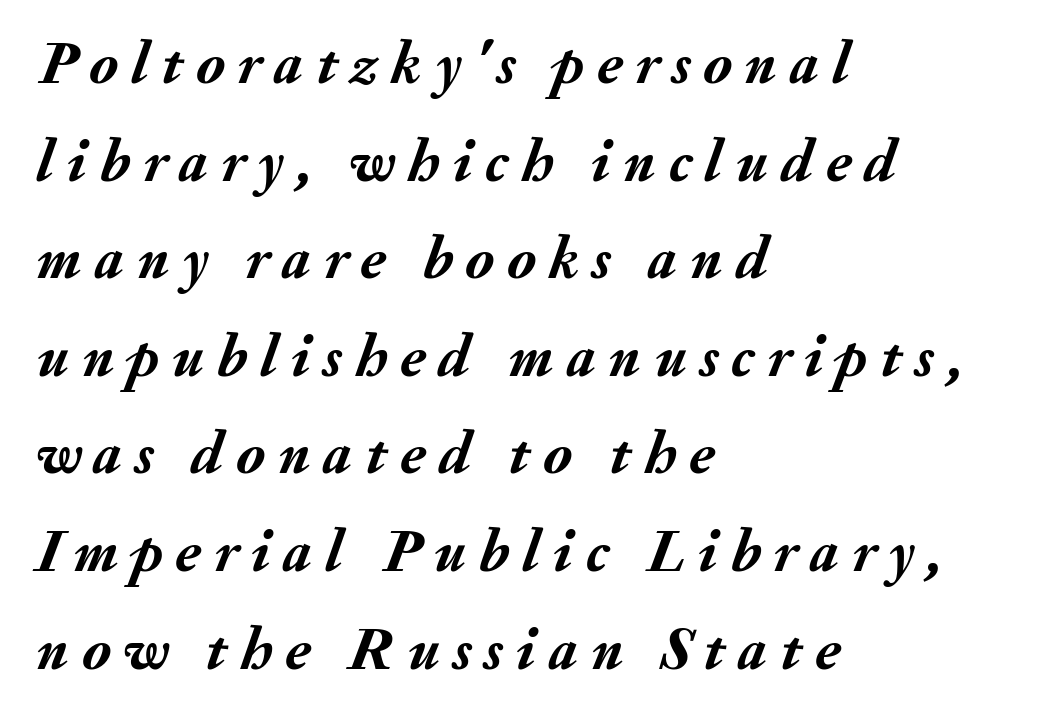
{"italic": "yes", "lean": "right", "slant_degrees": 20, "bold": "yes", "weight": "semibold", "width": "normal", "stroke_contrast": "medium", "x_height": "small", "monospaced": "no", "underline": "no", "align": "left", "line_spacing": "normal", "line_spacing_ratio": 1.6, "letter_spacing": "wide", "letter_spacing_em": 0.21, "glyph_px": 61}
